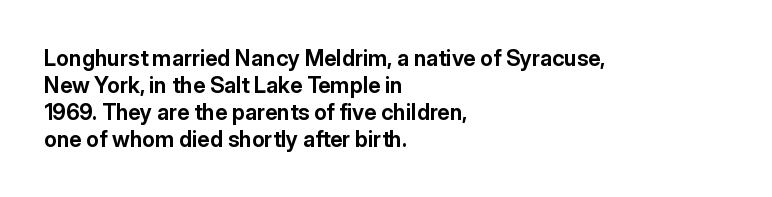
Q: Is the text bold? A: Yes.
Q: Is the text italic (slanted)? A: No, it is upright.
Q: Is the text underlined? A: No.
Q: How is the paragraph aligned? A: Left-aligned.
Q: Is the spacing between letters normal or unusually wide? A: Normal.
